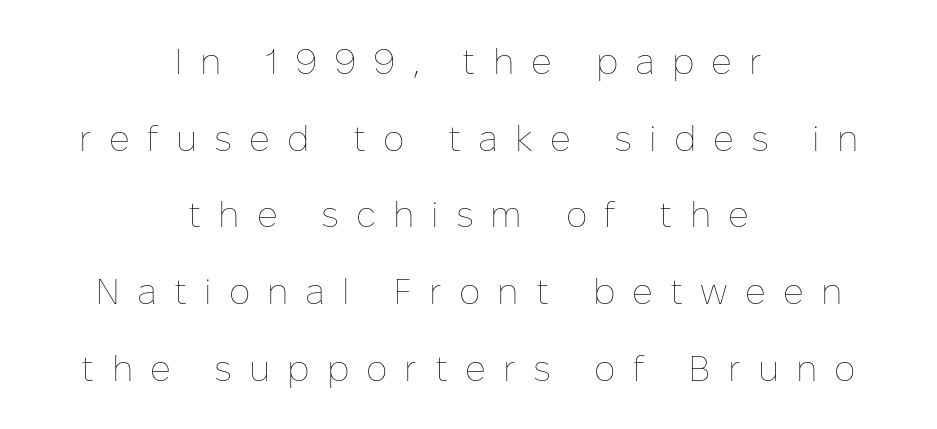
Q: Is the text bold? A: No.
Q: Is the text italic (slanted)? A: No, it is upright.
Q: Is the text underlined? A: No.
Q: How is the paragraph aligned? A: Centered.
Q: Is the spacing between letters normal or unusually wide? A: Unusually wide.
Q: Is the spacing between lines tight, normal or loose? A: Loose.
Q: Width (condensed, normal, or wide)? A: Normal.
Q: Stroke contrast? A: Low.
Q: x-height? A: Medium.
Q: Monospaced? A: No.
